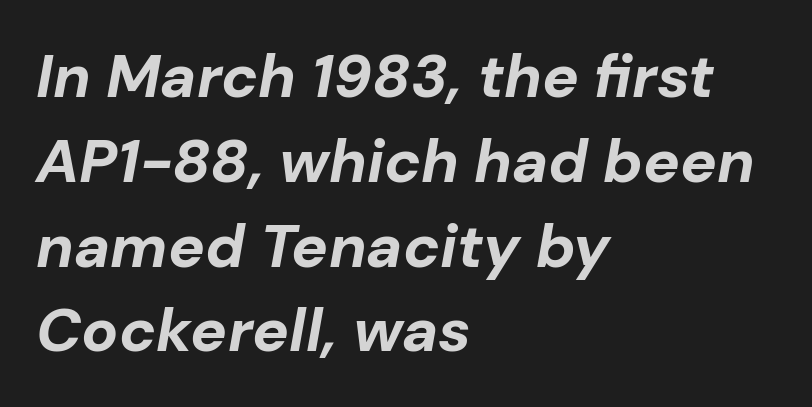
Q: Is the text bold? A: Yes.
Q: Is the text italic (slanted)? A: Yes, it leans right by about 10 degrees.
Q: Is the text underlined? A: No.
Q: How is the paragraph aligned? A: Left-aligned.
Q: Is the spacing between letters normal or unusually wide? A: Normal.
Q: Is the spacing between lines tight, normal or loose? A: Normal.
Q: Width (condensed, normal, or wide)? A: Normal.
Q: Stroke contrast? A: Low.
Q: x-height? A: Medium.
Q: Monospaced? A: No.
